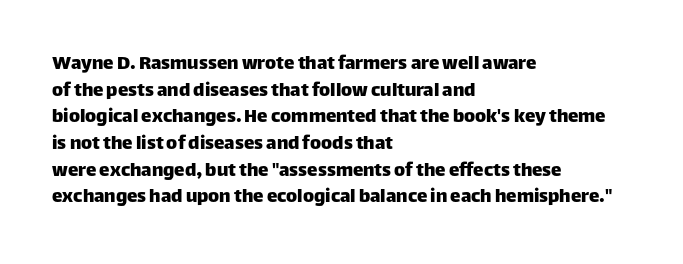
The image shows 21 px text type, upright; set left-aligned, normal line spacing (1.27x), normal letter spacing, not underlined.
